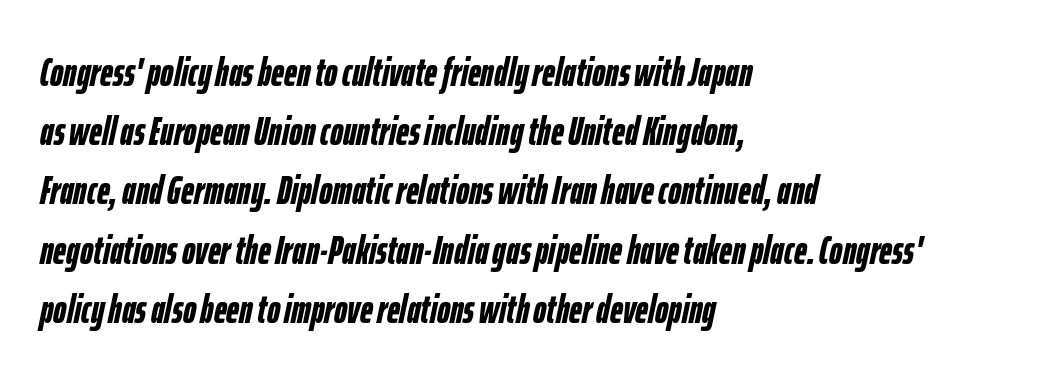
Q: Is the text bold? A: Yes.
Q: Is the text italic (slanted)? A: Yes, it leans right by about 12 degrees.
Q: Is the text underlined? A: No.
Q: How is the paragraph aligned? A: Left-aligned.
Q: Is the spacing between letters normal or unusually wide? A: Normal.
Q: Is the spacing between lines tight, normal or loose? A: Normal.
Q: Width (condensed, normal, or wide)? A: Condensed.
Q: Stroke contrast? A: Low.
Q: x-height? A: Medium.
Q: Monospaced? A: No.
